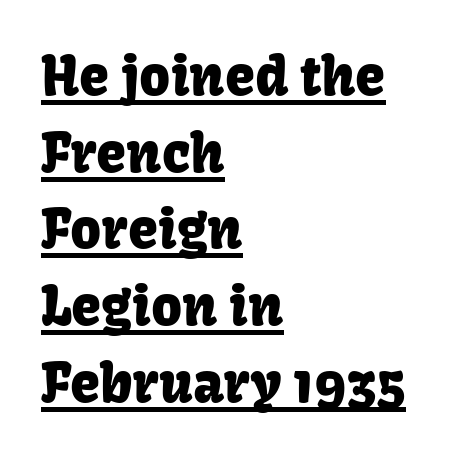
Reading down the block, your eye returns to a fixed left position each line. Proportional: the letters do not fall into vertical columns. Notice how a bar underscores the lettering throughout. Posture: straight, roman, zero tilt.
